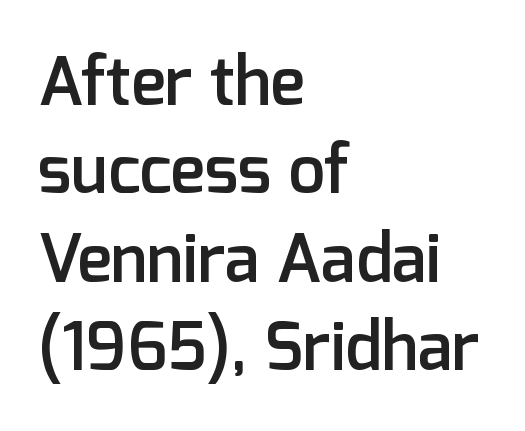
{"serif": "no", "italic": "no", "bold": "semi", "weight": "semibold", "width": "normal", "stroke_contrast": "low", "x_height": "medium", "monospaced": "no", "underline": "no", "align": "left", "line_spacing": "normal", "line_spacing_ratio": 1.34, "letter_spacing": "normal", "letter_spacing_em": 0.0, "glyph_px": 66}
